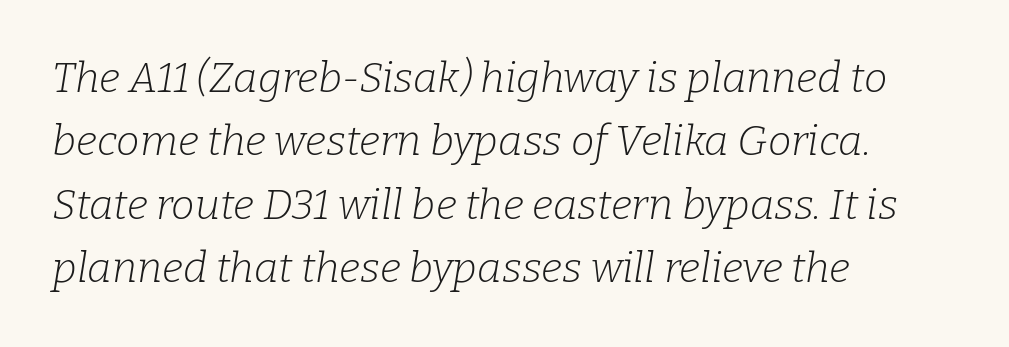
Q: Is the text bold? A: No.
Q: Is the text italic (slanted)? A: Yes, it leans right by about 9 degrees.
Q: Is the typeface a serif or a sans-serif typeface? A: Serif.
Q: Is the text underlined? A: No.
Q: How is the paragraph aligned? A: Left-aligned.
Q: Is the spacing between letters normal or unusually wide? A: Normal.
Q: Is the spacing between lines tight, normal or loose? A: Normal.
Q: Width (condensed, normal, or wide)? A: Normal.
Q: Stroke contrast? A: Low.
Q: x-height? A: Medium.
Q: Monospaced? A: No.
